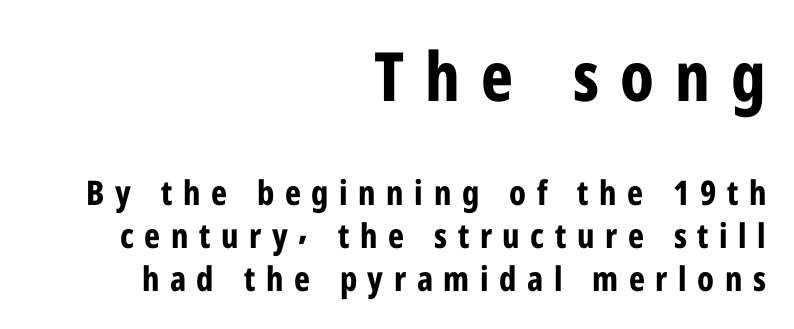
Q: Is the text bold? A: Yes.
Q: Is the text italic (slanted)? A: No, it is upright.
Q: Is the typeface a serif or a sans-serif typeface? A: Sans-serif.
Q: Is the text underlined? A: No.
Q: How is the paragraph aligned? A: Right-aligned.
Q: Is the spacing between letters normal or unusually wide? A: Unusually wide.
Q: Is the spacing between lines tight, normal or loose? A: Normal.
Q: Which block of text is set in a larger size, the first (top) or the second (bottom)? A: The first (top) one.
Q: Width (condensed, normal, or wide)? A: Condensed.
Q: Stroke contrast? A: Low.
Q: x-height? A: Medium.
Q: Monospaced? A: No.
